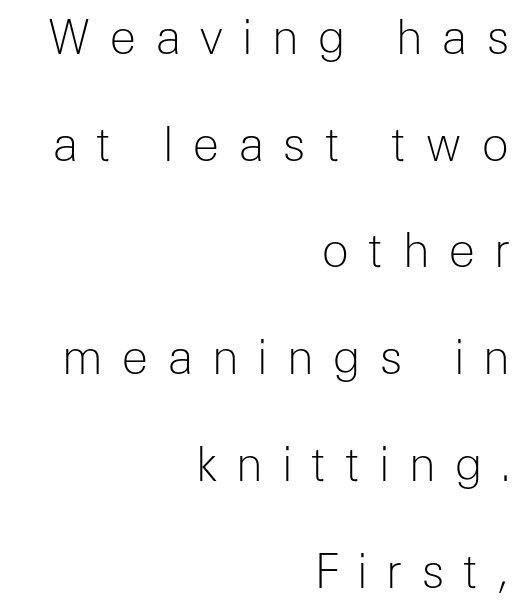
{"serif": "no", "italic": "no", "bold": "no", "weight": "light", "width": "normal", "stroke_contrast": "low", "x_height": "medium", "monospaced": "no", "underline": "no", "align": "right", "line_spacing": "loose", "line_spacing_ratio": 2.32, "letter_spacing": "wide", "letter_spacing_em": 0.4, "glyph_px": 46}
